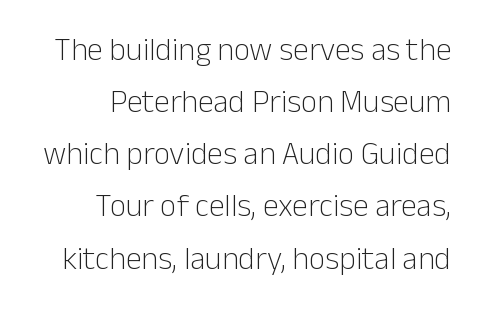
{"serif": "no", "italic": "no", "bold": "no", "weight": "light", "width": "normal", "stroke_contrast": "low", "x_height": "medium", "monospaced": "no", "underline": "no", "align": "right", "line_spacing": "normal", "line_spacing_ratio": 1.63, "letter_spacing": "normal", "letter_spacing_em": 0.0, "glyph_px": 32}
